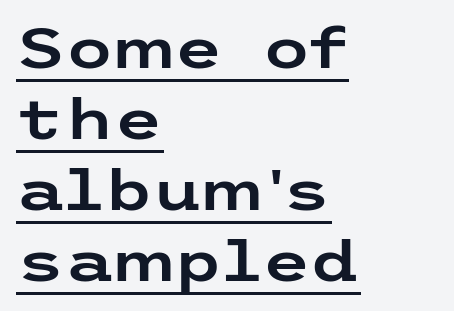
{"serif": "no", "italic": "no", "width": "wide", "stroke_contrast": "low", "x_height": "medium", "underline": "yes", "align": "left", "line_spacing": "normal", "line_spacing_ratio": 1.27, "letter_spacing": "normal", "letter_spacing_em": 0.0, "glyph_px": 56}
